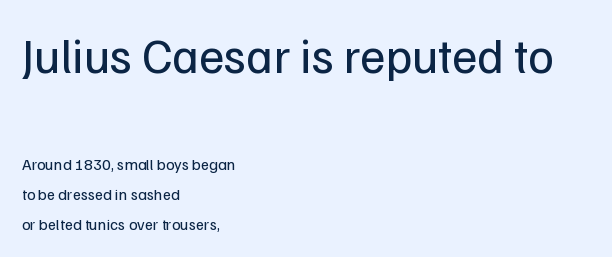
The image shows 49 px regular-weight sans-serif type, upright; set left-aligned, line spacing 1.88x, normal letter spacing, not underlined; the first (top) block is 3.06x larger; low stroke contrast and a medium x-height.
